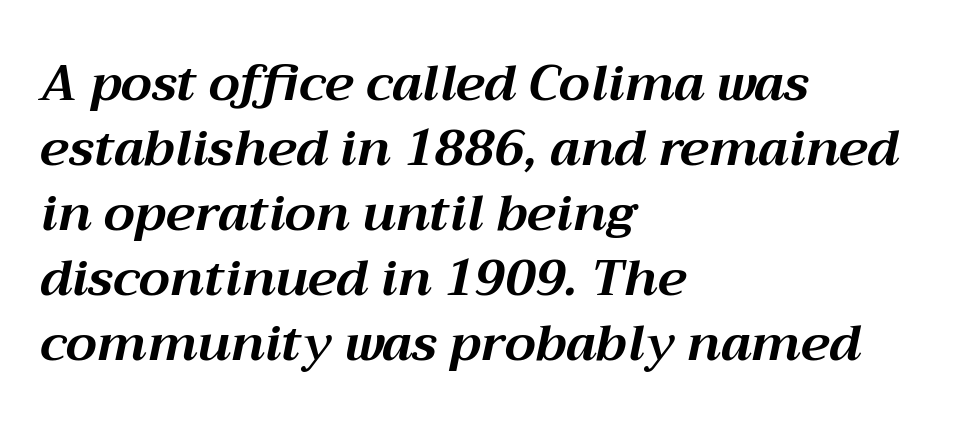
Q: Is the text bold? A: Yes.
Q: Is the text italic (slanted)? A: Yes, it leans right by about 12 degrees.
Q: Is the text underlined? A: No.
Q: How is the paragraph aligned? A: Left-aligned.
Q: Is the spacing between letters normal or unusually wide? A: Normal.
Q: Is the spacing between lines tight, normal or loose? A: Normal.
Q: Width (condensed, normal, or wide)? A: Normal.
Q: Stroke contrast? A: Medium.
Q: x-height? A: Medium.
Q: Monospaced? A: No.
